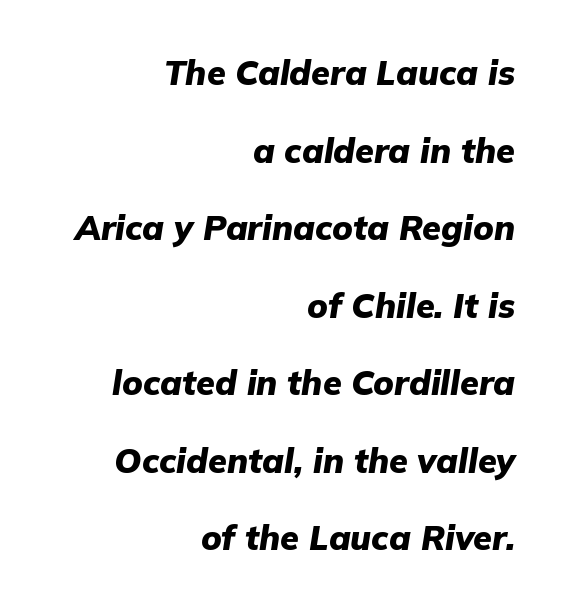
The image shows 34 px heavy type, italic (leaning right); set right-aligned, loose line spacing (2.28x), normal letter spacing, not underlined; low stroke contrast and a medium x-height.
